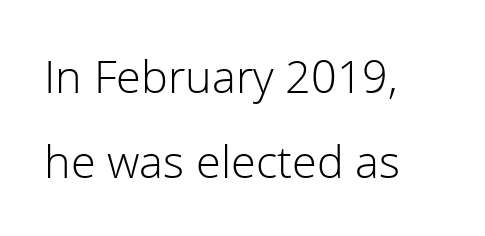
The face used here is proportionally spaced, like ordinary book or web type. Type without underlining. Teacher's note: observe the even left margin — that is flush-left alignment. The font is comparable to plain body text, perhaps lighter.
